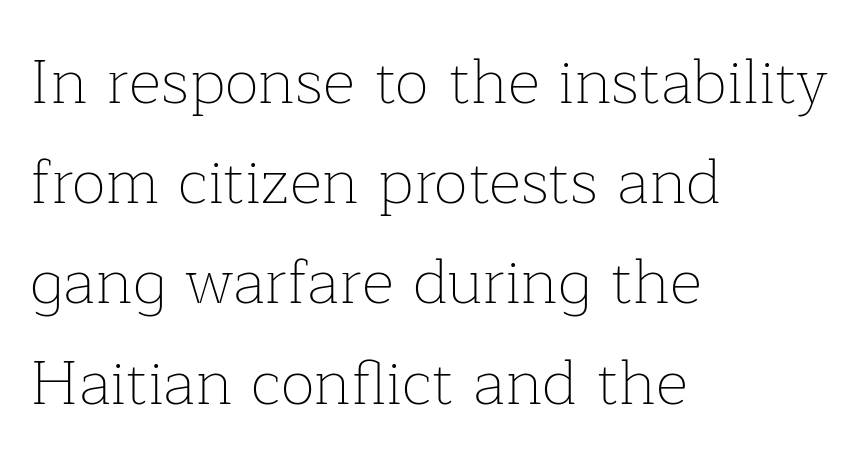
The font sits on the lighter half of the weight spectrum, regular included. Compared with a centered layout, this one pins lines to the left instead. The letterforms sit shoulder to shoulder at normal distance. Is this a sans? No — the strokes have serifs. Posture: vertical.
